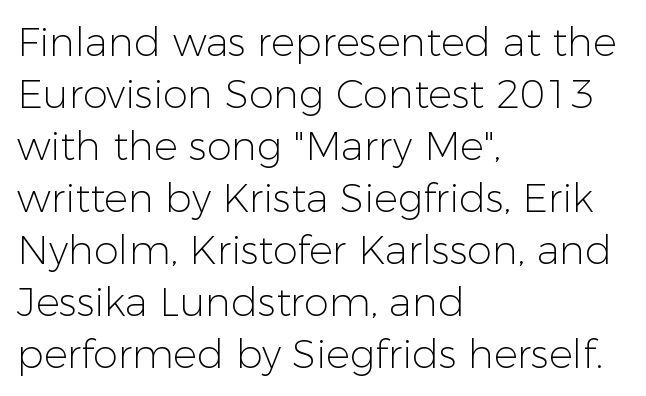
The image shows 40 px light sans-serif type, upright; set left-aligned, normal line spacing (1.3x), normal letter spacing, not underlined; low stroke contrast and a medium x-height.
